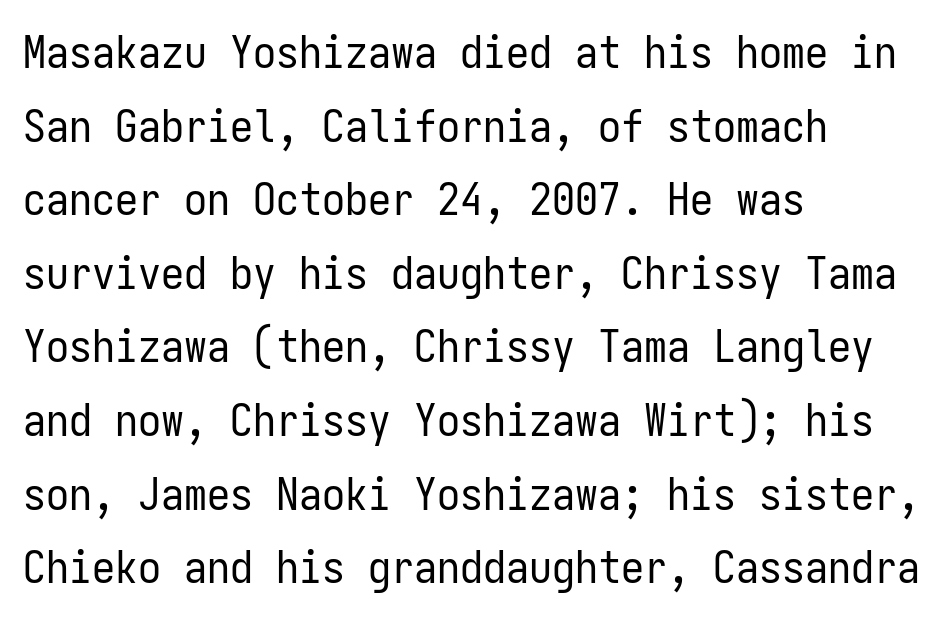
{"serif": "no", "italic": "no", "bold": "no", "weight": "regular", "width": "condensed", "stroke_contrast": "low", "x_height": "medium", "monospaced": "yes", "underline": "no", "align": "left", "line_spacing": "normal", "line_spacing_ratio": 1.6, "letter_spacing": "normal", "letter_spacing_em": 0.0, "glyph_px": 46}
